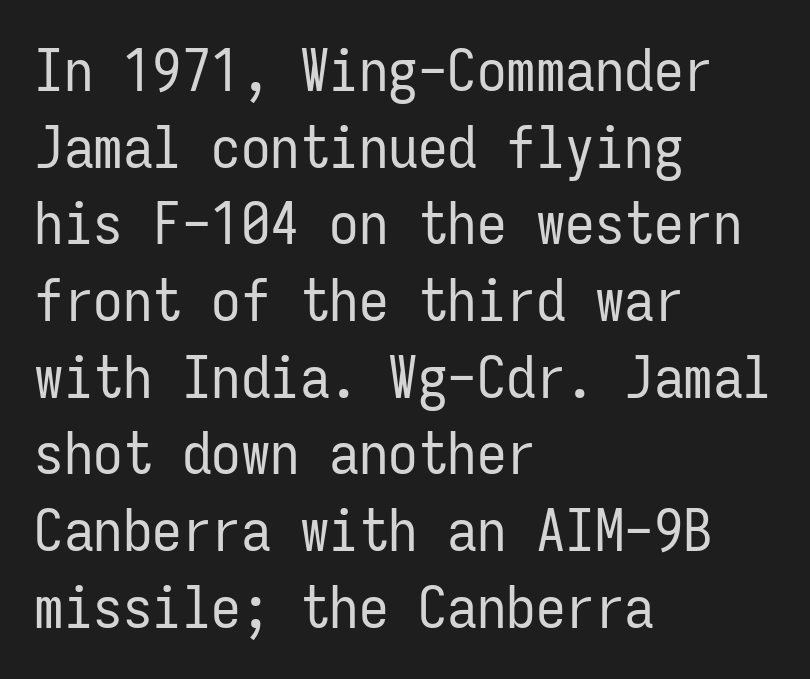
The image shows 59 px regular-weight, condensed sans-serif type, upright, monospaced; set left-aligned, normal line spacing (1.3x), normal letter spacing, not underlined; low stroke contrast and a medium x-height.
